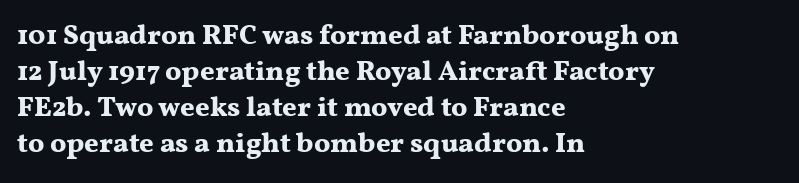
Serifs: yes, visible at the terminals of the letterforms. The passage shown has conventional tracking throughout. The typography opts for an upright posture over an oblique one. Varying glyph widths throughout — classic text-font behaviour.
